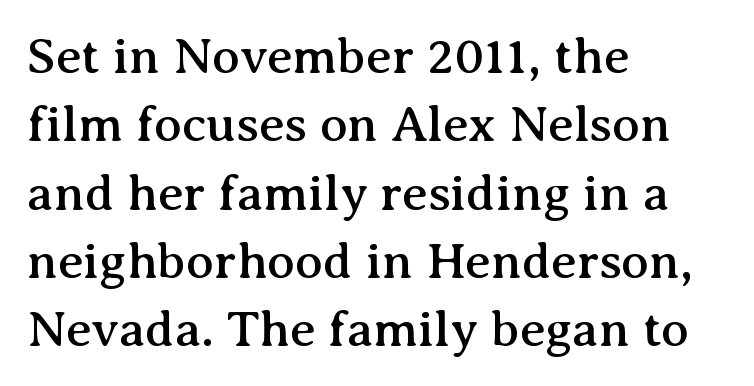
The image shows 51 px serif type, upright; set left-aligned, normal line spacing (1.34x), normal letter spacing, not underlined; medium stroke contrast and a medium x-height.
